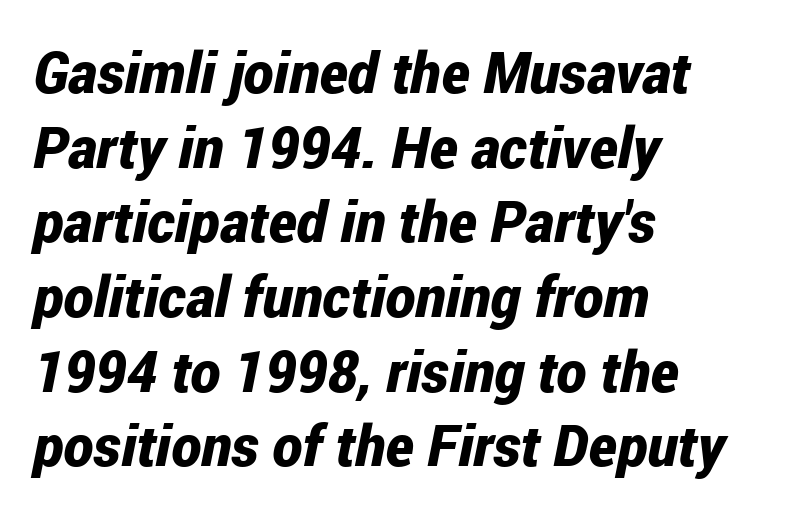
Italic? Definitely — the glyphs are oblique. Varying glyph widths throughout — classic text-font behaviour. Regarding leading, the lines here are spaced in the standard way. Underline: absent.
